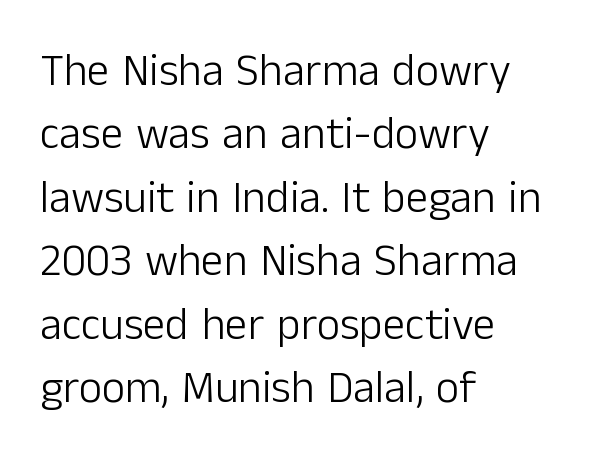
{"serif": "no", "italic": "no", "bold": "no", "weight": "light", "width": "normal", "stroke_contrast": "low", "x_height": "medium", "monospaced": "no", "underline": "no", "align": "left", "line_spacing": "normal", "line_spacing_ratio": 1.41, "letter_spacing": "normal", "letter_spacing_em": 0.0, "glyph_px": 45}
